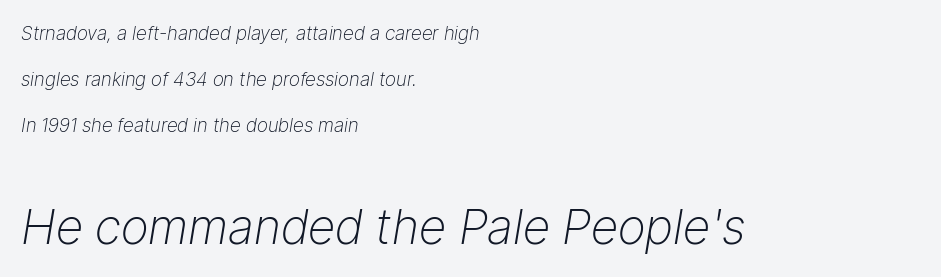
The image shows 48 px light type, italic (leaning right); set left-aligned, loose line spacing (2.41x), normal letter spacing, not underlined; the second (bottom) block is 2.53x larger; low stroke contrast and a medium x-height.
